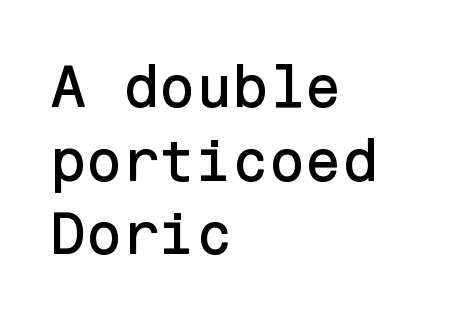
A typesetter would label this face a sans. Does the leading feel generous? No, just average. Where is the straight margin? On the left. Honestly, there is no underline to notice here at all. Between one letter and the next there's only the usual sliver of space. Nope, not italic — everything's standing straight.
